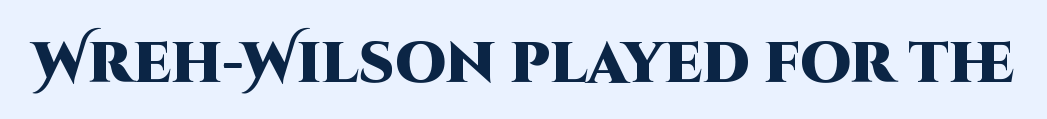
The image shows 57 px heavy sans-serif type, upright; set normal letter spacing, not underlined; high stroke contrast and a large x-height.
